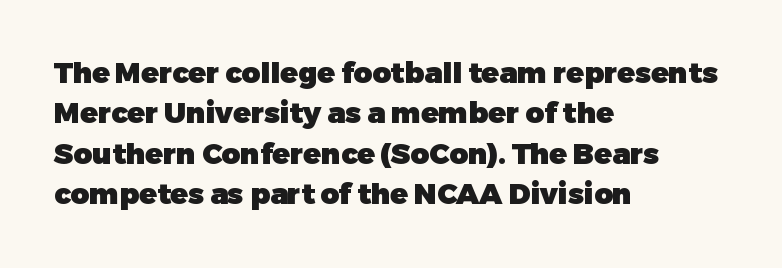
{"serif": "no", "italic": "no", "bold": "yes", "weight": "heavy", "width": "normal", "stroke_contrast": "low", "x_height": "medium", "monospaced": "no", "underline": "no", "align": "left", "line_spacing": "normal", "line_spacing_ratio": 1.39, "letter_spacing": "normal", "letter_spacing_em": 0.0, "glyph_px": 29}
